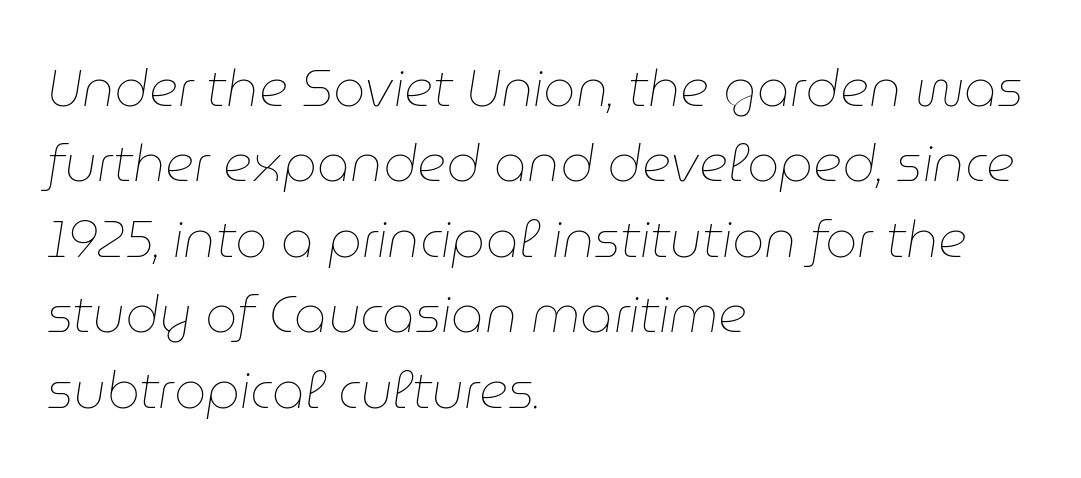
Do the characters align in a grid? No, the font is proportional. Bold? No — there's no thickening of the strokes. In terms of letterspacing, this is plain default setting. The ragged edge is on the right, which tells us the setting is flush left. Interline gaps are of average width in this sample.
